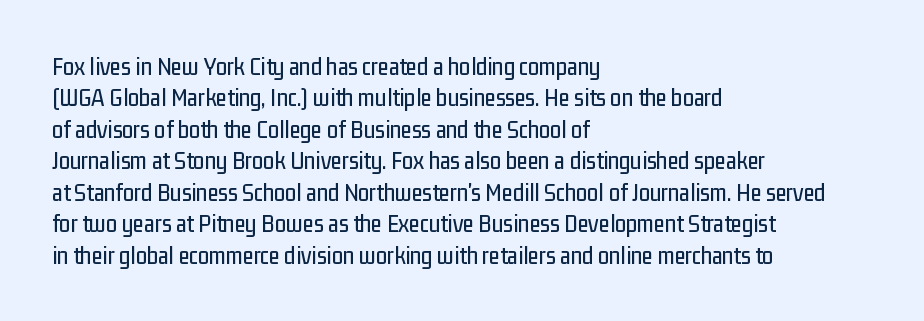
Q: Is the text italic (slanted)? A: No, it is upright.
Q: Is the text underlined? A: No.
Q: How is the paragraph aligned? A: Left-aligned.
Q: Is the spacing between letters normal or unusually wide? A: Normal.
Q: Is the spacing between lines tight, normal or loose? A: Normal.
